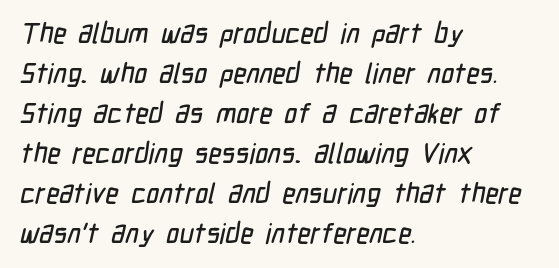
The glyphs in this specimen are sans serif. Between one letter and the next there's only the usual sliver of space. The string is rendered with underlining switched off. Looks like regular typesetting: each glyph gets only the width it needs.
